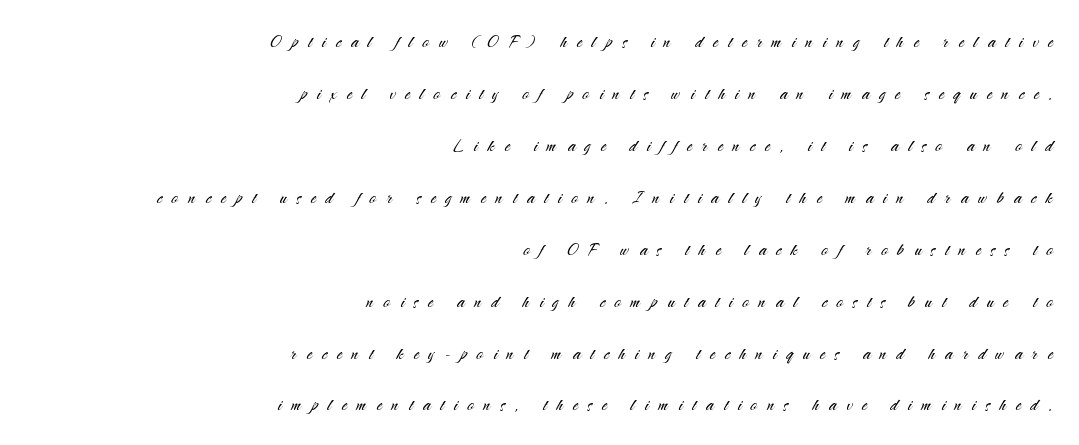
{"bold": "no", "underline": "no", "align": "right", "line_spacing": "loose", "line_spacing_ratio": 2.36, "letter_spacing": "wide", "letter_spacing_em": 0.45, "glyph_px": 22}
